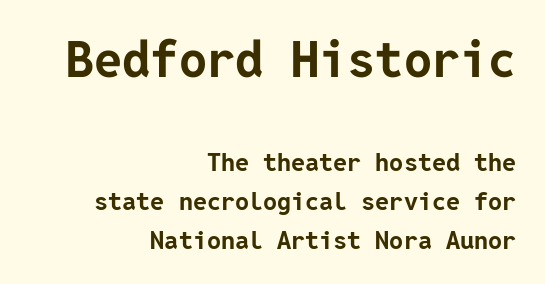
One-word summary of the alignment: right. The foot of each line stays bare and open. As a designer I'd log this as weight 700, bold. Typesetter's note — upper block bumped up in size, lower block left smaller. Is the letter spacing exaggerated? No — it looks like the ordinary default.
